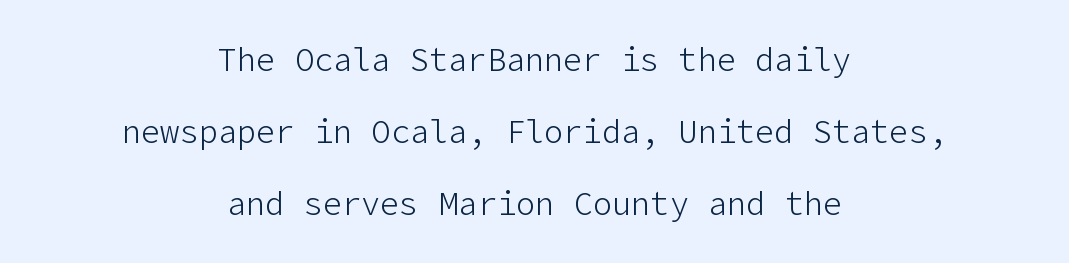
It's the straight-up-and-down kind of type. Line spacing here is loose. A quiet, ordinary-to-light weight characterises the typeface. Just letters on the line, the space beneath them empty. The rendering positions every line midway between the sides.
